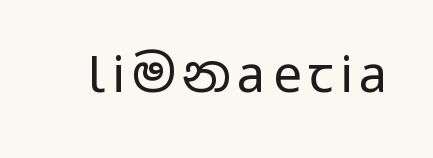
The image shows 51 px regular-weight, wide sans-serif type, upright; set not underlined; low stroke contrast and a medium x-height.
